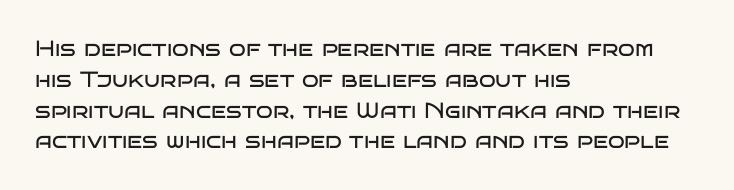
Q: Is the text bold? A: No.
Q: Is the text italic (slanted)? A: No, it is upright.
Q: Is the text underlined? A: No.
Q: How is the paragraph aligned? A: Left-aligned.
Q: Is the spacing between letters normal or unusually wide? A: Normal.
Q: Is the spacing between lines tight, normal or loose? A: Normal.
